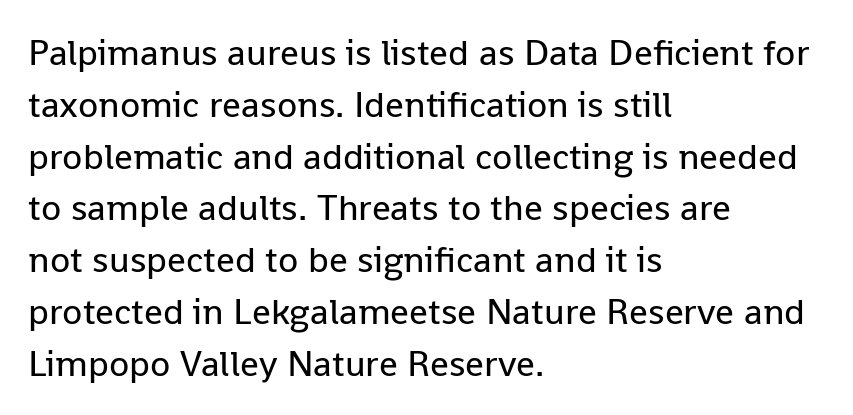
The image shows 37 px regular-weight sans-serif type, upright; set left-aligned, normal line spacing (1.4x), normal letter spacing, not underlined; low stroke contrast and a medium x-height.
